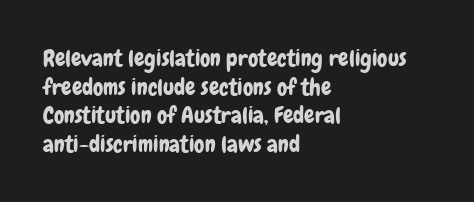
Q: Is the text italic (slanted)? A: No, it is upright.
Q: Is the text underlined? A: No.
Q: How is the paragraph aligned? A: Left-aligned.
Q: Is the spacing between letters normal or unusually wide? A: Normal.
